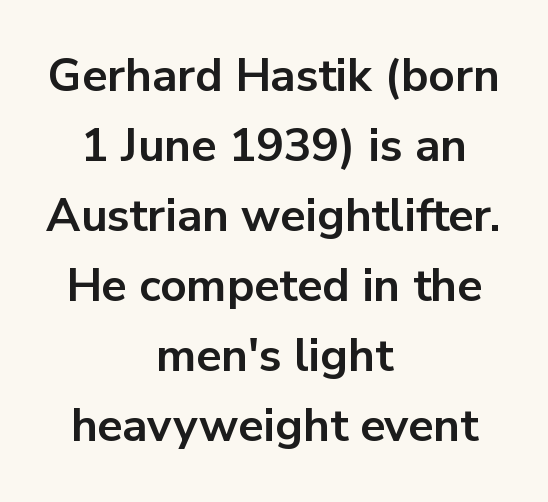
{"serif": "no", "italic": "no", "bold": "yes", "weight": "bold", "width": "normal", "stroke_contrast": "low", "x_height": "medium", "monospaced": "no", "underline": "no", "align": "center", "line_spacing": "normal", "line_spacing_ratio": 1.52, "letter_spacing": "normal", "letter_spacing_em": 0.0, "glyph_px": 46}
